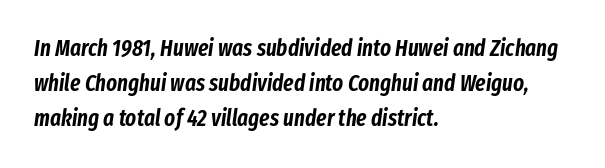
The strip under each line holds only bare page. What stands out about the letter spacing? Nothing — it is the standard amount. The space between consecutive lines is moderate. The axis of the letterforms is tilted away from vertical.
